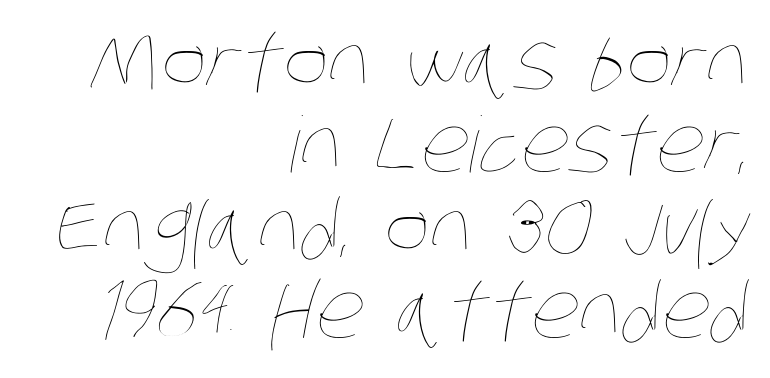
{"bold": "no", "weight": "thin", "width": "condensed", "stroke_contrast": "low", "x_height": "large", "monospaced": "no", "underline": "no", "align": "right", "line_spacing": "tight", "line_spacing_ratio": 1.08, "letter_spacing": "normal", "letter_spacing_em": 0.0, "glyph_px": 77}
